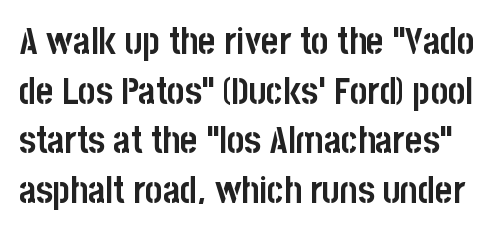
The image shows 37 px semibold, condensed sans-serif type, upright; set normal line spacing (1.34x), normal letter spacing, not underlined; low stroke contrast and a large x-height.
